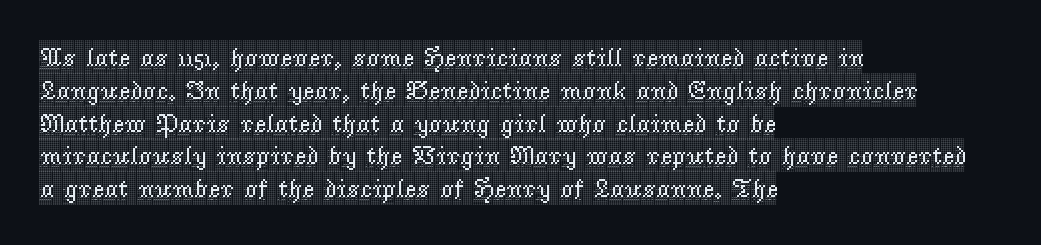
The image shows 26 px text type, upright; set left-aligned, normal line spacing (1.26x), normal letter spacing, not underlined.
